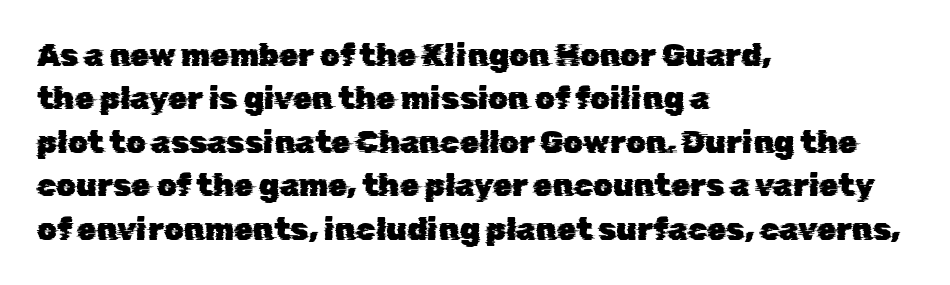
{"serif": "no", "width": "normal", "stroke_contrast": "low", "x_height": "medium", "monospaced": "no", "underline": "no", "align": "left", "line_spacing": "normal", "line_spacing_ratio": 1.4, "letter_spacing": "normal", "letter_spacing_em": 0.0, "glyph_px": 31}
